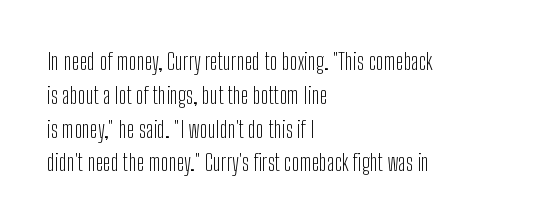
{"italic": "no", "bold": "no", "underline": "no", "align": "left", "line_spacing": "normal", "line_spacing_ratio": 1.47, "letter_spacing": "normal", "letter_spacing_em": 0.0, "glyph_px": 23}
